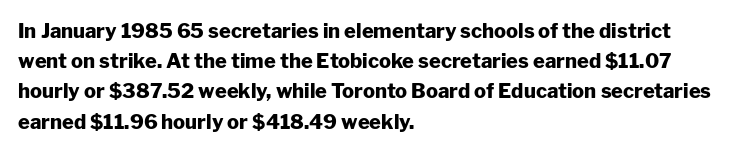
{"italic": "no", "bold": "yes", "underline": "no", "align": "left", "line_spacing": "normal", "line_spacing_ratio": 1.51, "letter_spacing": "normal", "letter_spacing_em": 0.0, "glyph_px": 20}
